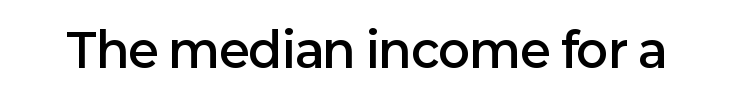
Q: Is the text bold? A: Semi-bold.
Q: Is the text italic (slanted)? A: No, it is upright.
Q: Is the typeface a serif or a sans-serif typeface? A: Sans-serif.
Q: Is the text underlined? A: No.
Q: Is the spacing between letters normal or unusually wide? A: Normal.
Q: Width (condensed, normal, or wide)? A: Normal.
Q: Stroke contrast? A: Low.
Q: x-height? A: Medium.
Q: Monospaced? A: No.
